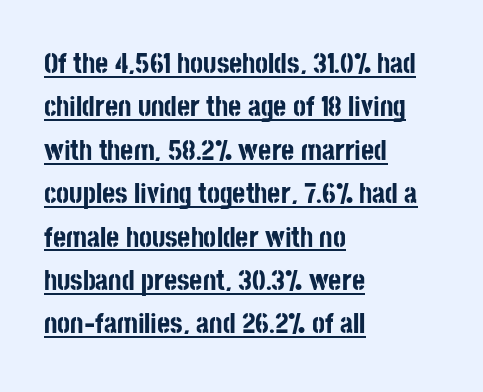
Q: Is the text bold? A: Yes.
Q: Is the text italic (slanted)? A: No, it is upright.
Q: Is the typeface a serif or a sans-serif typeface? A: Sans-serif.
Q: Is the text underlined? A: Yes.
Q: How is the paragraph aligned? A: Left-aligned.
Q: Is the spacing between letters normal or unusually wide? A: Normal.
Q: Is the spacing between lines tight, normal or loose? A: Normal.
Q: Width (condensed, normal, or wide)? A: Condensed.
Q: Stroke contrast? A: Low.
Q: x-height? A: Large.
Q: Monospaced? A: No.
